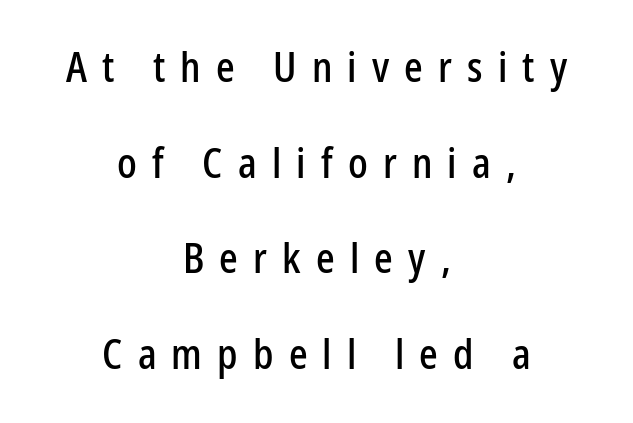
{"serif": "no", "italic": "no", "width": "condensed", "stroke_contrast": "low", "x_height": "medium", "monospaced": "no", "underline": "no", "align": "center", "line_spacing": "loose", "line_spacing_ratio": 2.33, "letter_spacing": "wide", "letter_spacing_em": 0.37, "glyph_px": 41}
